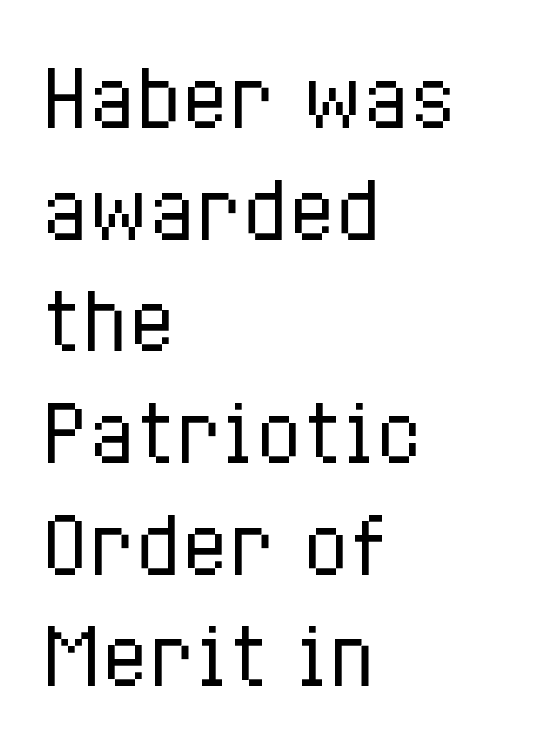
The image shows 77 px regular-weight, condensed type, upright; set left-aligned, normal line spacing (1.45x), normal letter spacing, not underlined; low stroke contrast and a medium x-height.
